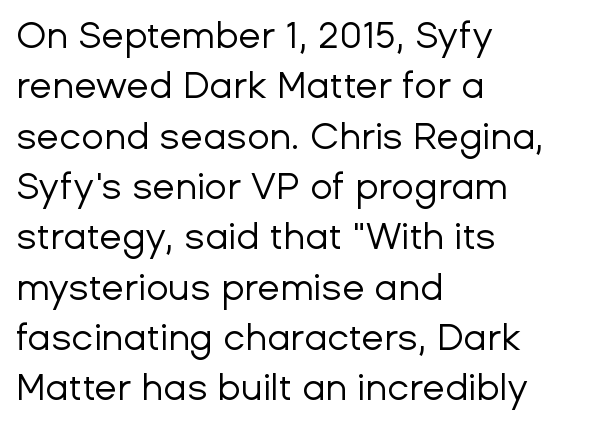
The image shows 37 px regular-weight sans-serif type, upright; set left-aligned, normal line spacing (1.36x), normal letter spacing, not underlined; low stroke contrast and a medium x-height.
